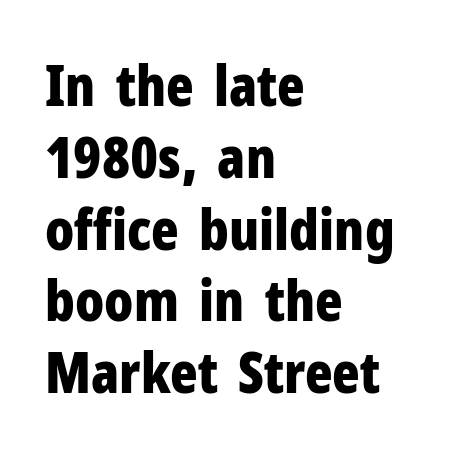
{"serif": "no", "italic": "no", "bold": "yes", "weight": "bold", "width": "condensed", "stroke_contrast": "low", "x_height": "medium", "monospaced": "no", "underline": "no", "align": "left", "line_spacing": "normal", "line_spacing_ratio": 1.26, "letter_spacing": "normal", "letter_spacing_em": 0.0, "glyph_px": 57}
